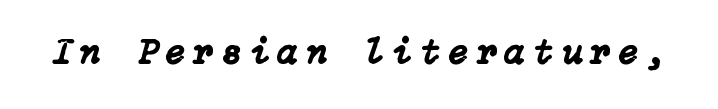
Q: Is the text italic (slanted)? A: Yes, it leans right by about 15 degrees.
Q: Is the text underlined? A: No.
Q: Is the spacing between letters normal or unusually wide? A: Unusually wide.
Q: Width (condensed, normal, or wide)? A: Normal.
Q: Stroke contrast? A: Low.
Q: x-height? A: Medium.
